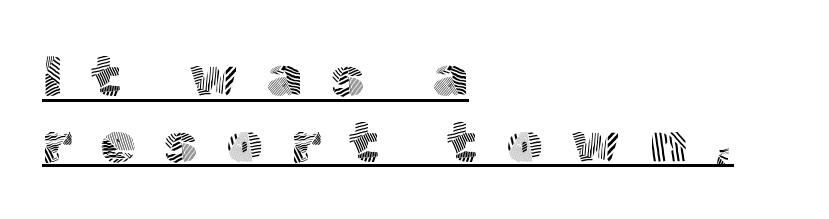
Q: Is the text bold? A: No.
Q: Is the text italic (slanted)? A: No, it is upright.
Q: Is the typeface a serif or a sans-serif typeface? A: Sans-serif.
Q: Is the text underlined? A: Yes.
Q: How is the paragraph aligned? A: Left-aligned.
Q: Is the spacing between letters normal or unusually wide? A: Unusually wide.
Q: Is the spacing between lines tight, normal or loose? A: Tight.
Q: Width (condensed, normal, or wide)? A: Normal.
Q: x-height? A: Medium.
Q: Monospaced? A: No.
